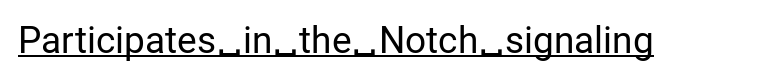
Q: Is the text bold? A: No.
Q: Is the text italic (slanted)? A: No, it is upright.
Q: Is the typeface a serif or a sans-serif typeface? A: Sans-serif.
Q: Is the text underlined? A: Yes.
Q: Is the spacing between letters normal or unusually wide? A: Normal.
Q: Width (condensed, normal, or wide)? A: Normal.
Q: Stroke contrast? A: Low.
Q: x-height? A: Medium.
Q: Monospaced? A: No.
